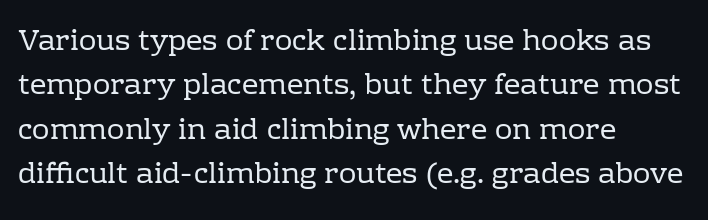
Descenders hang freely into open space. Inter-character spacing is left at the font's built-in metrics. This sample is left-justified, so line endings fall wherever the words run out. How would I describe the line gaps? Plain and ordinary. The type family on display is of the serif kind.
